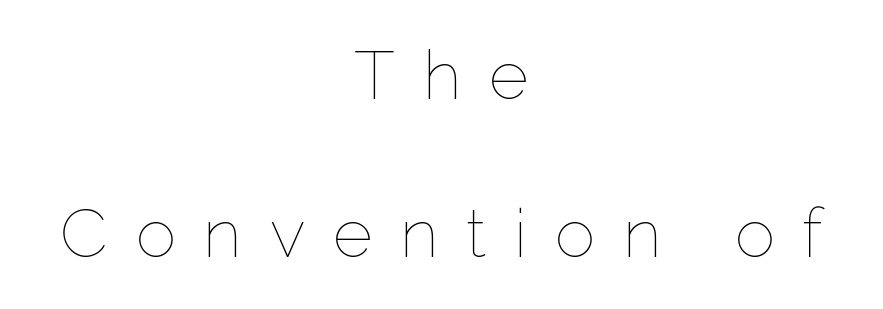
A typesetter would call this proportional, since set widths differ per character. Check the space under the baseline: it is left empty. Reading down the block, each line starts at a different indent, mirrored at its end. Stems here are at most as thick as an everyday book face. In terms of letterspacing, this is a distinctly airy, spread setting.
